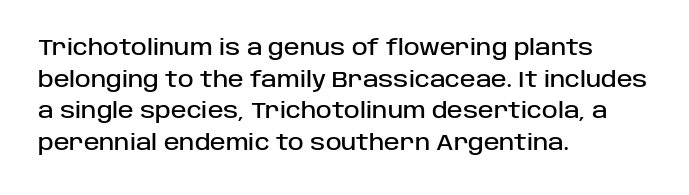
Q: Is the text italic (slanted)? A: No, it is upright.
Q: Is the text underlined? A: No.
Q: How is the paragraph aligned? A: Left-aligned.
Q: Is the spacing between letters normal or unusually wide? A: Normal.
Q: Is the spacing between lines tight, normal or loose? A: Normal.
